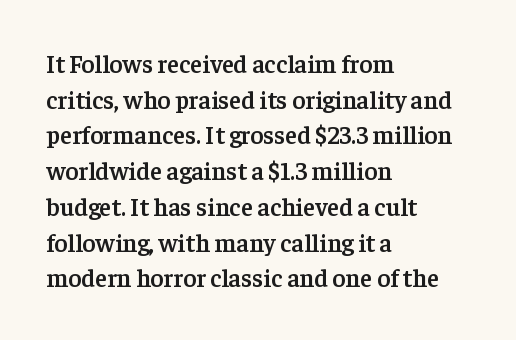
The image shows 25 px text type, upright; set left-aligned, normal line spacing (1.43x), normal letter spacing, not underlined.
